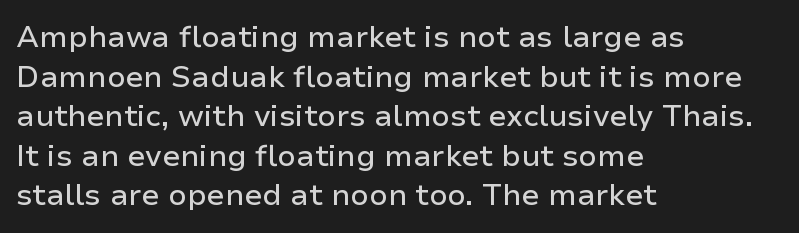
The image shows 30 px sans-serif type, upright; set left-aligned, normal line spacing (1.32x), normal letter spacing, not underlined; low stroke contrast and a medium x-height.
